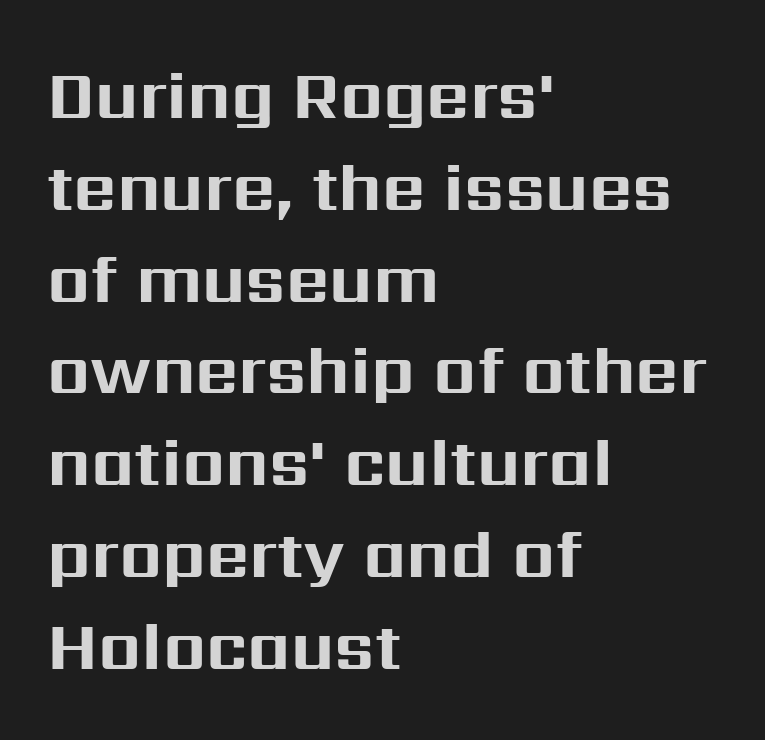
The image shows 67 px bold sans-serif type, upright; set left-aligned, normal line spacing (1.37x), normal letter spacing, not underlined; medium stroke contrast and a medium x-height.
